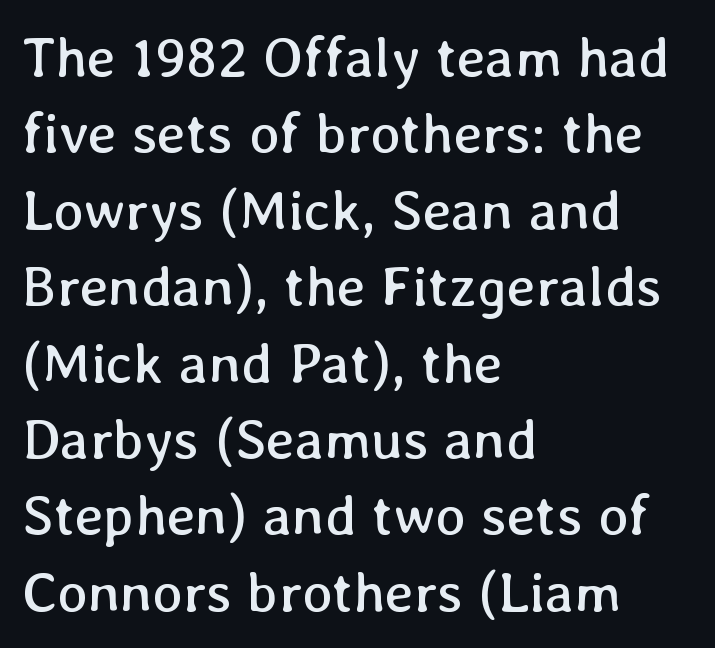
Q: Is the text bold? A: No.
Q: Is the text italic (slanted)? A: No, it is upright.
Q: Is the text underlined? A: No.
Q: How is the paragraph aligned? A: Left-aligned.
Q: Is the spacing between letters normal or unusually wide? A: Normal.
Q: Is the spacing between lines tight, normal or loose? A: Normal.
Q: Width (condensed, normal, or wide)? A: Normal.
Q: Stroke contrast? A: Low.
Q: x-height? A: Medium.
Q: Monospaced? A: No.
